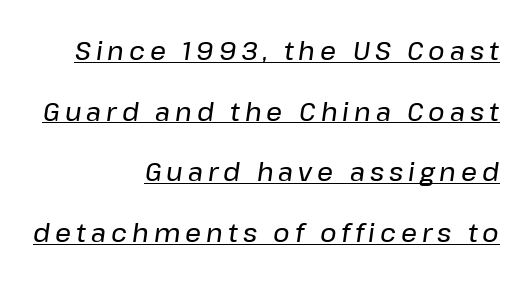
The image shows 25 px text type, italic (leaning right); set right-aligned, loose line spacing (2.43x), unusually wide letter spacing (+0.2 em), underlined.
